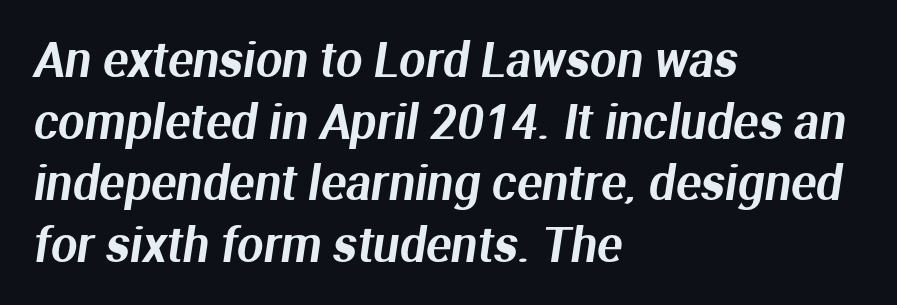
Q: Is the typeface a serif or a sans-serif typeface? A: Sans-serif.
Q: Is the text underlined? A: No.
Q: How is the paragraph aligned? A: Left-aligned.
Q: Is the spacing between letters normal or unusually wide? A: Normal.
Q: Is the spacing between lines tight, normal or loose? A: Normal.
Q: Width (condensed, normal, or wide)? A: Normal.
Q: Stroke contrast? A: Medium.
Q: x-height? A: Medium.
Q: Monospaced? A: No.
